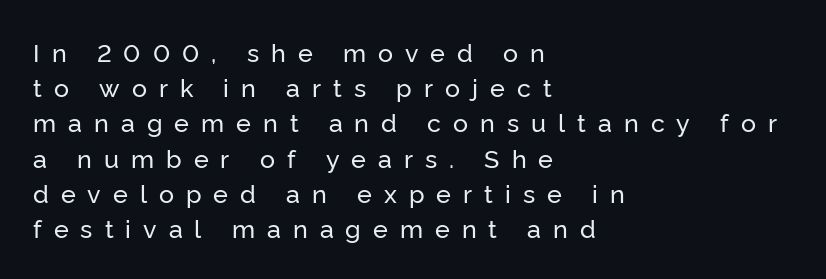
{"italic": "no", "underline": "no", "align": "left", "line_spacing": "normal", "line_spacing_ratio": 1.41, "letter_spacing": "wide", "letter_spacing_em": 0.48, "glyph_px": 25}
